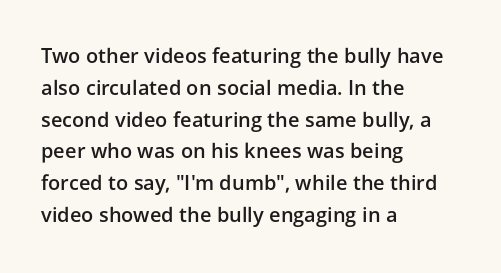
Q: Is the text bold? A: Semi-bold.
Q: Is the text italic (slanted)? A: No, it is upright.
Q: Is the text underlined? A: No.
Q: How is the paragraph aligned? A: Left-aligned.
Q: Is the spacing between letters normal or unusually wide? A: Normal.
Q: Is the spacing between lines tight, normal or loose? A: Normal.
